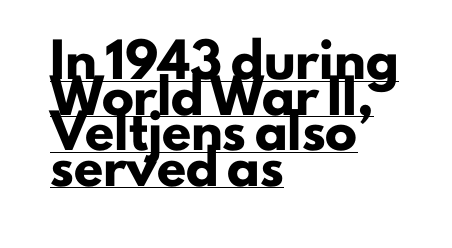
The image shows 32 px heavy sans-serif type, upright; set left-aligned, tight line spacing (1.11x), normal letter spacing, underlined; low stroke contrast and a small x-height.
